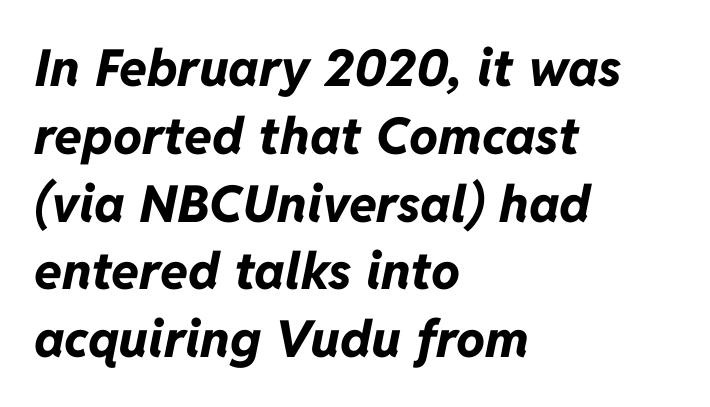
The typography opts for an oblique posture over an upright one. A student would call this left alignment; a typographer would say flush left, rag right. A clean baseline with only descenders dipping below it. There is no visible air inserted between adjacent glyphs. Notice how thick the strokes are: this is what a full bold looks like. This sample keeps an unexceptional amount of space between lines.
